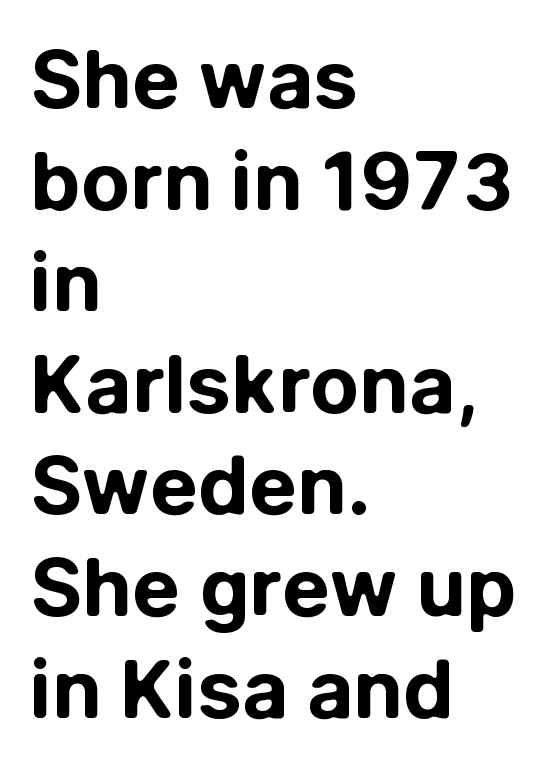
The rendering uses a moderate line-height, typical for paragraphs. How heavy is the stroke? Heavy — this is a bold. The space directly below the letters is spotless. The font family rendered here belongs to the sans-serif group.
